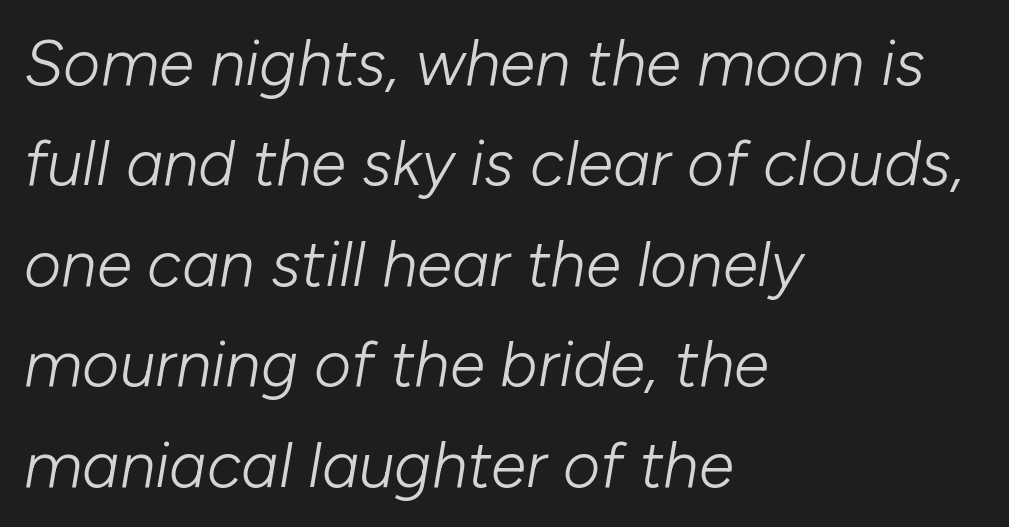
The vertical gap from one line to the next is medium. If you drew a line through each stem, it would be angled. Decoration check: the copy has no underline. Here the designer chose a conventional face with non-uniform glyph widths. Caption: standard tracking, unaltered. These lines stack with their left ends in a neat column.
